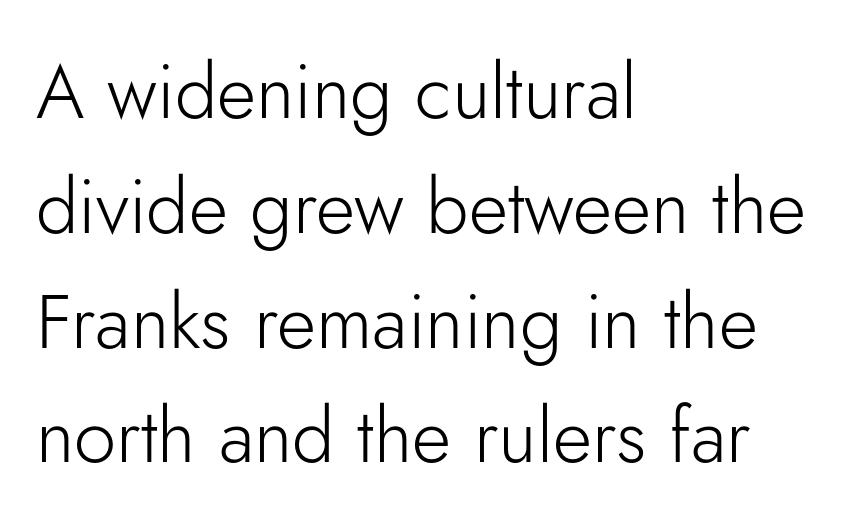
The image shows 76 px light sans-serif type, upright; set left-aligned, normal line spacing (1.51x), normal letter spacing, not underlined; low stroke contrast and a small x-height.
